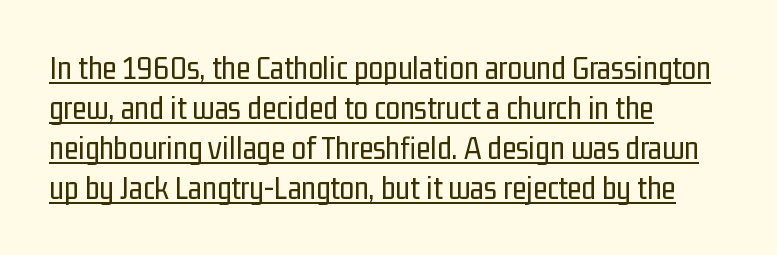
The image shows 33 px regular-weight, condensed sans-serif type, upright; set left-aligned, line spacing 1.21x, normal letter spacing, underlined; low stroke contrast and a medium x-height.
